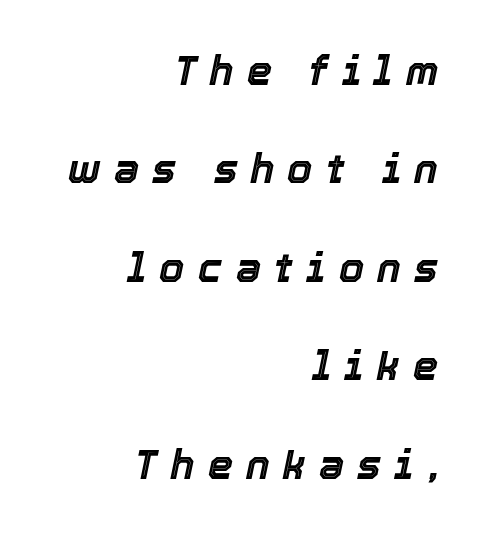
The image shows 40 px text type, italic (leaning right); set right-aligned, loose line spacing (2.46x), unusually wide letter spacing (+0.33 em), not underlined; a medium x-height.
